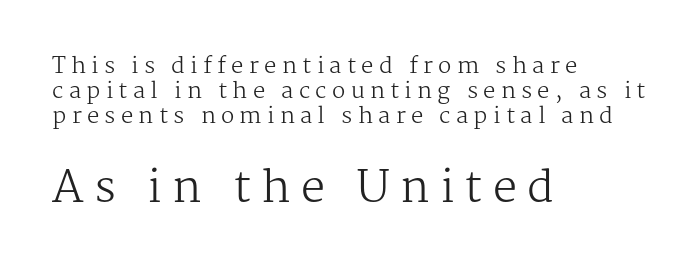
Q: Is the text bold? A: No.
Q: Is the text italic (slanted)? A: No, it is upright.
Q: Is the typeface a serif or a sans-serif typeface? A: Serif.
Q: Is the text underlined? A: No.
Q: How is the paragraph aligned? A: Left-aligned.
Q: Is the spacing between letters normal or unusually wide? A: Unusually wide.
Q: Is the spacing between lines tight, normal or loose? A: Tight.
Q: Which block of text is set in a larger size, the first (top) or the second (bottom)? A: The second (bottom) one.
Q: Width (condensed, normal, or wide)? A: Normal.
Q: Stroke contrast? A: Medium.
Q: x-height? A: Medium.
Q: Monospaced? A: No.
